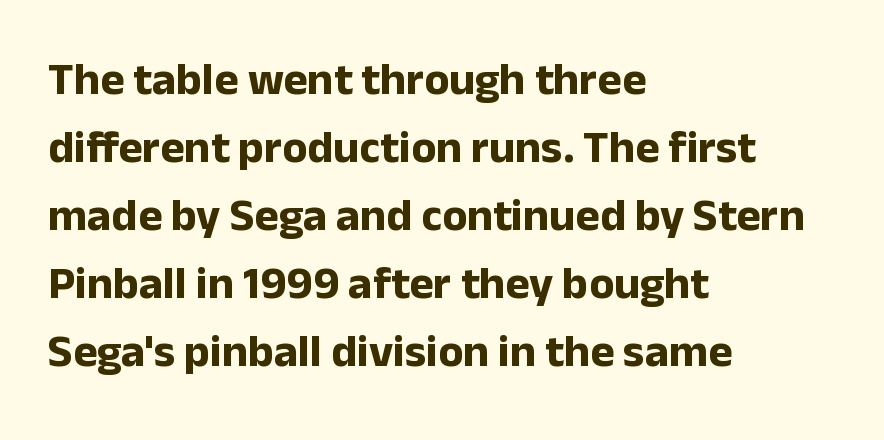
The image shows 46 px bold sans-serif type, upright; set left-aligned, normal line spacing (1.48x), normal letter spacing, not underlined; low stroke contrast and a medium x-height.
